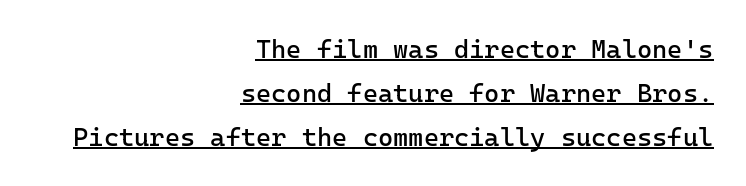
{"italic": "no", "bold": "no", "underline": "yes", "align": "right", "line_spacing": "normal", "line_spacing_ratio": 1.69, "letter_spacing": "normal", "letter_spacing_em": 0.0, "glyph_px": 26}
